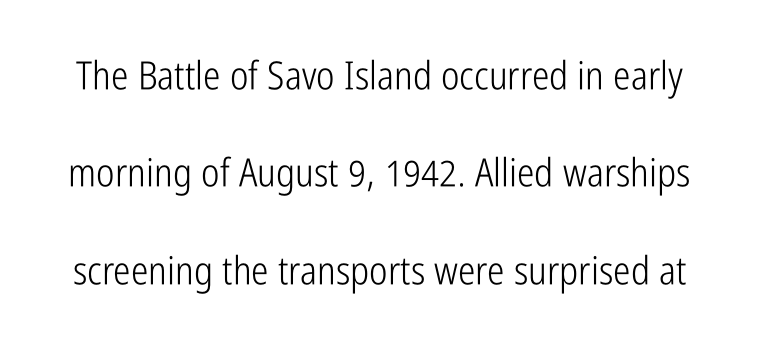
The image shows 39 px light, condensed sans-serif type, upright; set loose line spacing (2.5x), normal letter spacing, not underlined; low stroke contrast and a medium x-height.
